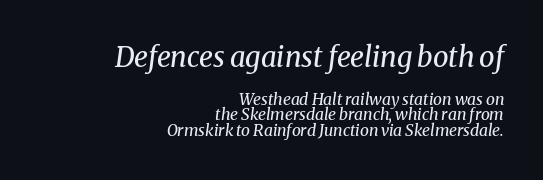
The image shows 28 px regular-weight serif type, italic (leaning right); set right-aligned, tight line spacing (0.97x), normal letter spacing, not underlined; the first (top) block is 1.75x larger; medium stroke contrast and a medium x-height.
